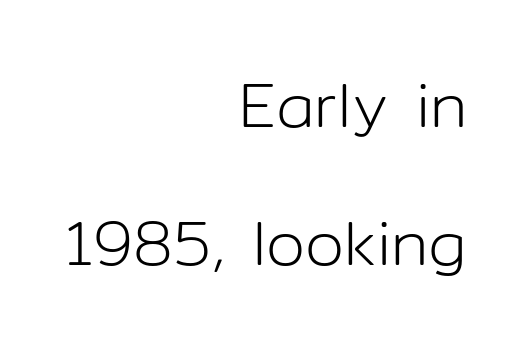
{"serif": "no", "italic": "no", "bold": "no", "weight": "light", "width": "normal", "stroke_contrast": "low", "x_height": "medium", "monospaced": "no", "underline": "no", "align": "right", "line_spacing": "loose", "line_spacing_ratio": 2.19, "letter_spacing": "normal", "letter_spacing_em": 0.0, "glyph_px": 63}
